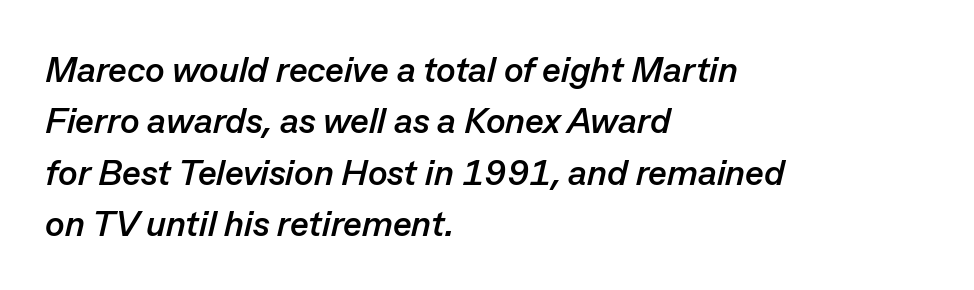
Nothing unusual about the tracking: characters are spaced as the font intends. This sample uses an oblique cut, with every glyph tilted off the vertical. Clear beneath every line of the passage. On the weight axis this lands at bold, roughly 700.
